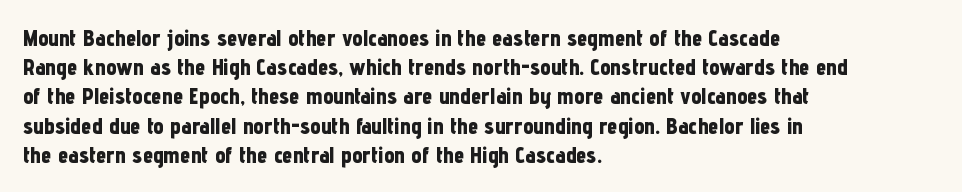
The image shows 23 px bold type, upright; set left-aligned, normal line spacing (1.27x), normal letter spacing, not underlined.
